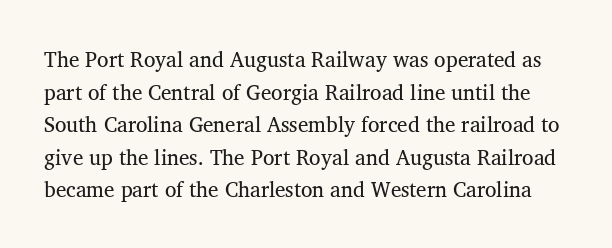
The rendering uses a moderate line-height, typical for paragraphs. A clean baseline with only descenders dipping below it. What stands out about the letter spacing? Nothing — it is the standard amount.
